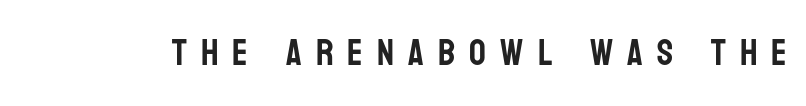
Q: Is the text italic (slanted)? A: No, it is upright.
Q: Is the typeface a serif or a sans-serif typeface? A: Sans-serif.
Q: Is the text underlined? A: No.
Q: Is the spacing between letters normal or unusually wide? A: Unusually wide.
Q: Width (condensed, normal, or wide)? A: Condensed.
Q: Stroke contrast? A: Low.
Q: x-height? A: Large.
Q: Monospaced? A: No.
